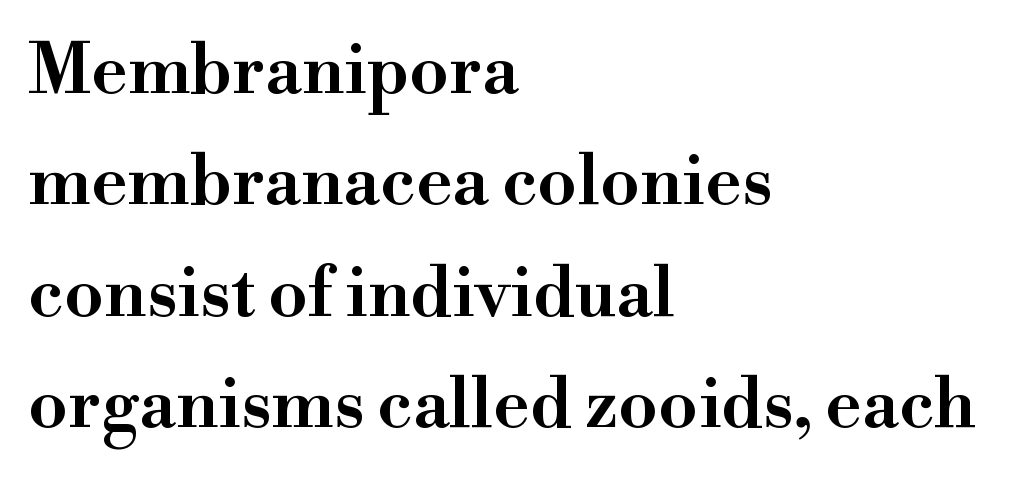
Q: Is the text bold? A: Semi-bold.
Q: Is the text italic (slanted)? A: No, it is upright.
Q: Is the typeface a serif or a sans-serif typeface? A: Serif.
Q: Is the text underlined? A: No.
Q: How is the paragraph aligned? A: Left-aligned.
Q: Is the spacing between letters normal or unusually wide? A: Normal.
Q: Is the spacing between lines tight, normal or loose? A: Normal.
Q: Width (condensed, normal, or wide)? A: Normal.
Q: Stroke contrast? A: High.
Q: x-height? A: Small.
Q: Monospaced? A: No.
